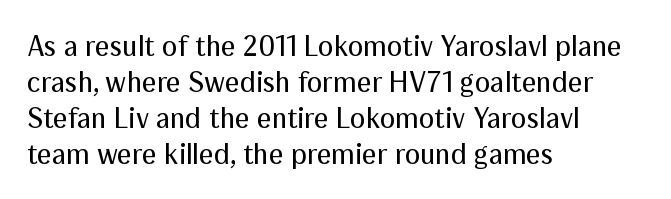
The image shows 29 px regular-weight sans-serif type, upright; set left-aligned, line spacing 1.24x, normal letter spacing, not underlined; medium stroke contrast and a medium x-height.
